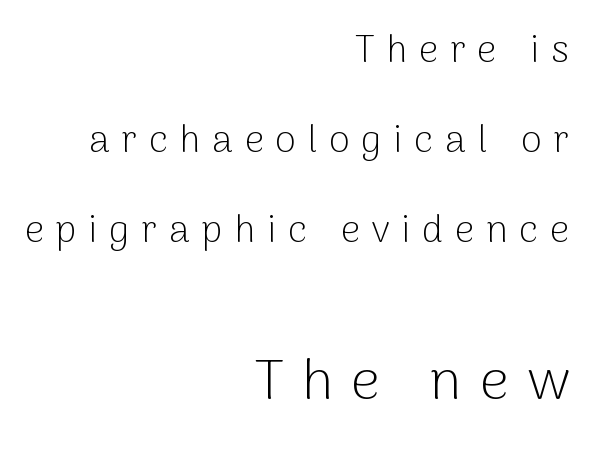
Q: Is the text bold? A: No.
Q: Is the text italic (slanted)? A: No, it is upright.
Q: Is the typeface a serif or a sans-serif typeface? A: Sans-serif.
Q: Is the text underlined? A: No.
Q: How is the paragraph aligned? A: Right-aligned.
Q: Is the spacing between letters normal or unusually wide? A: Unusually wide.
Q: Is the spacing between lines tight, normal or loose? A: Loose.
Q: Which block of text is set in a larger size, the first (top) or the second (bottom)? A: The second (bottom) one.
Q: Width (condensed, normal, or wide)? A: Normal.
Q: Stroke contrast? A: Low.
Q: x-height? A: Medium.
Q: Monospaced? A: No.
